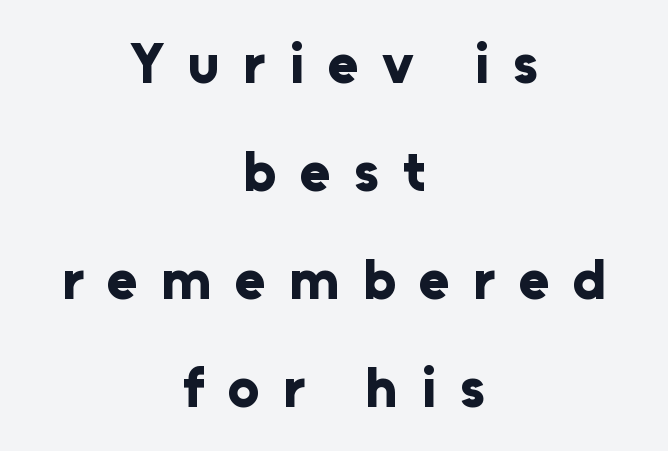
Baseline-to-baseline distance is far greater than the letter height. The glyphs are unaccompanied by any horizontal stroke below them. Looks like regular typesetting: each glyph gets only the width it needs. The type sits square on the baseline with zero lean. If you folded the block vertically in half, each line would mirror itself in length.
